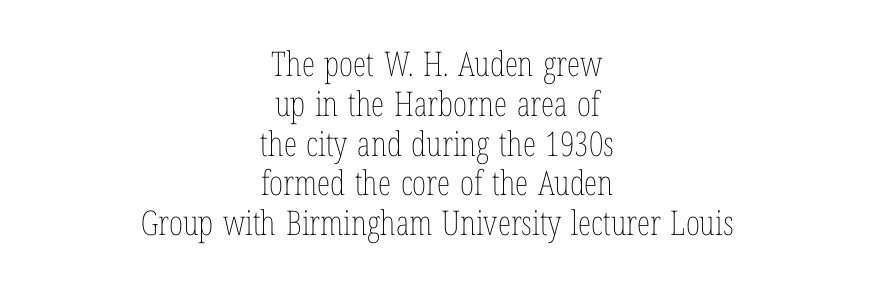
The image shows 34 px thin, condensed type, upright; set centered, line spacing 1.17x, normal letter spacing, not underlined; low stroke contrast and a medium x-height.
